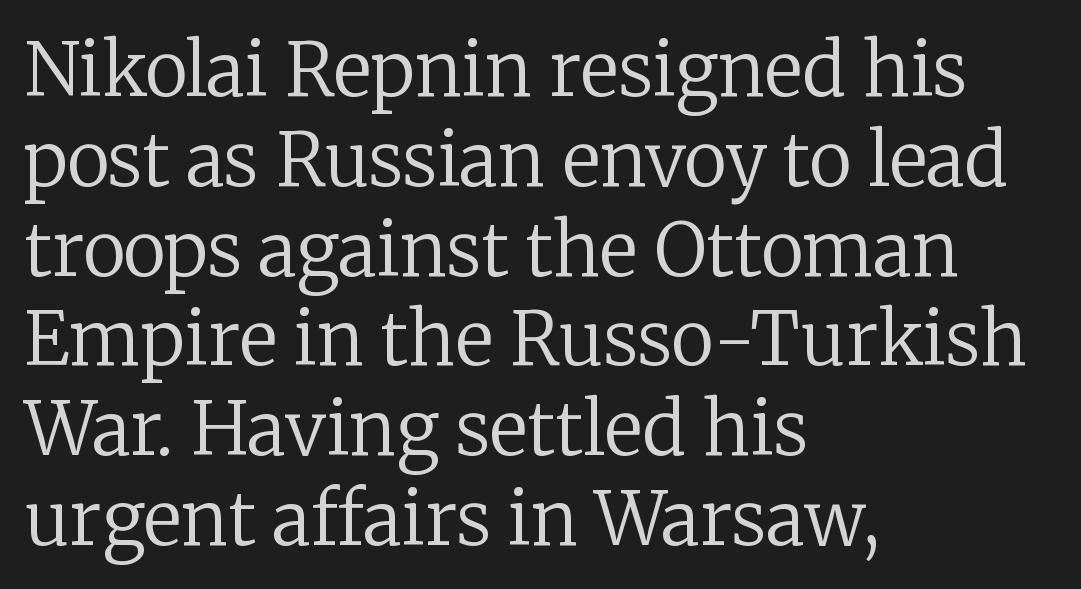
Q: Is the text bold? A: No.
Q: Is the text italic (slanted)? A: No, it is upright.
Q: Is the typeface a serif or a sans-serif typeface? A: Serif.
Q: Is the text underlined? A: No.
Q: How is the paragraph aligned? A: Left-aligned.
Q: Is the spacing between letters normal or unusually wide? A: Normal.
Q: Width (condensed, normal, or wide)? A: Normal.
Q: Stroke contrast? A: Low.
Q: x-height? A: Medium.
Q: Monospaced? A: No.
